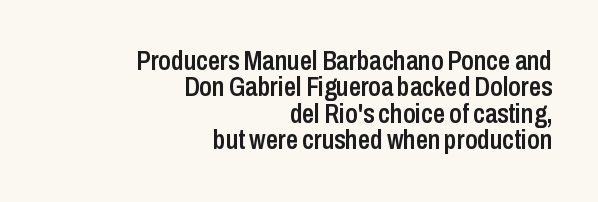
{"italic": "no", "bold": "semi", "underline": "no", "align": "right", "line_spacing": "tight", "line_spacing_ratio": 0.98, "letter_spacing": "normal", "letter_spacing_em": 0.0, "glyph_px": 27}
